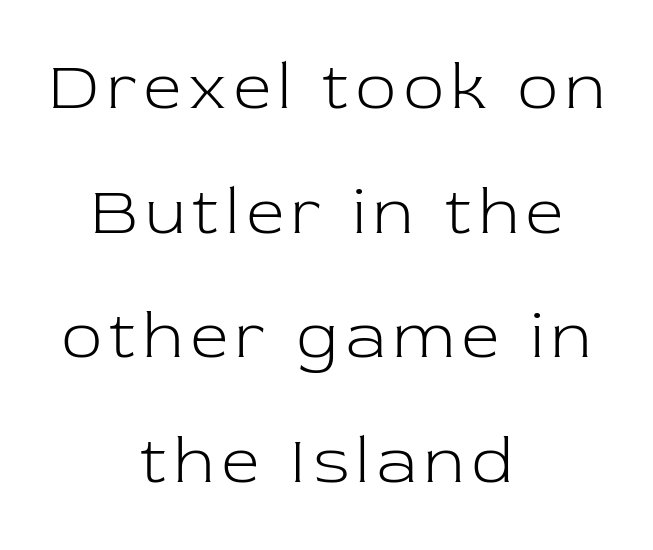
The image shows 66 px light serif type, upright; set centered, line spacing 1.89x, not underlined; low stroke contrast and a medium x-height.
